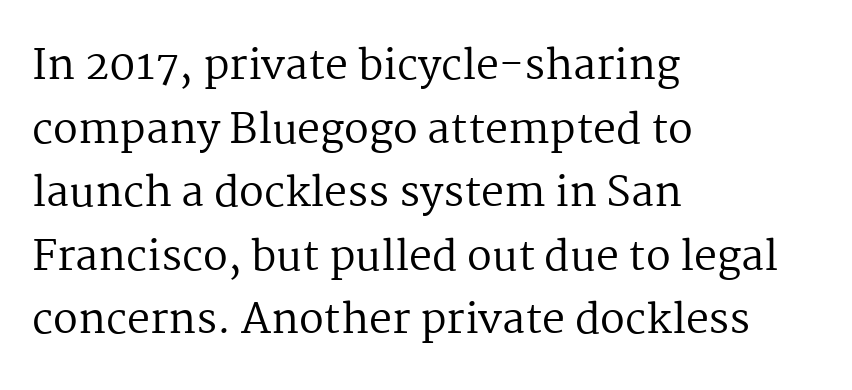
The image shows 41 px regular-weight serif type, upright; set left-aligned, normal line spacing (1.55x), normal letter spacing, not underlined; medium stroke contrast and a medium x-height.
